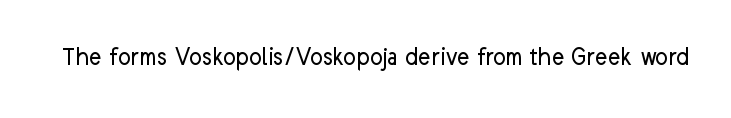
Q: Is the text bold? A: No.
Q: Is the text italic (slanted)? A: No, it is upright.
Q: Is the text underlined? A: No.
Q: Is the spacing between letters normal or unusually wide? A: Normal.
